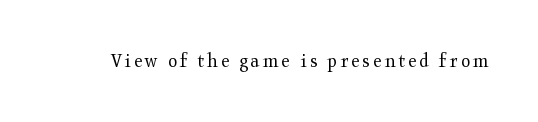
The image shows 21 px text type, upright; set not underlined.
